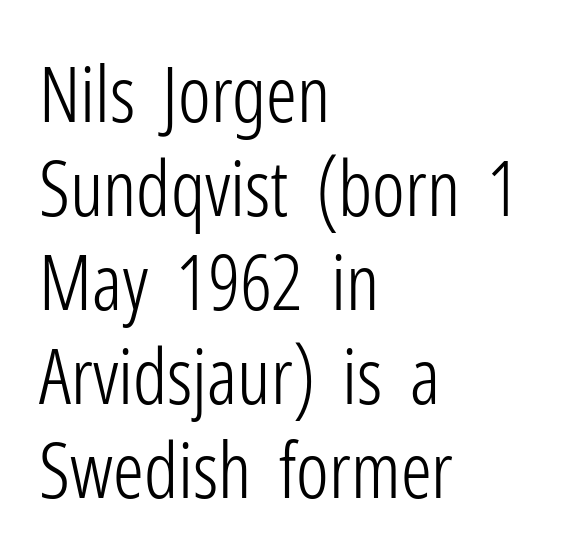
The image shows 77 px light, condensed sans-serif type, upright; set left-aligned, line spacing 1.22x, normal letter spacing, not underlined; low stroke contrast and a medium x-height.
